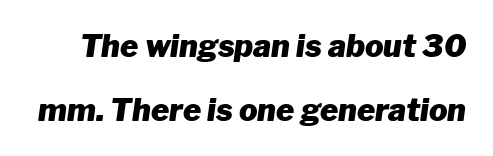
Each row of text sits above clean, open space. This rendering leaves character spacing at its baseline value. A typesetter would mark this as italic. What weight is shown? A full bold with thick strokes.
